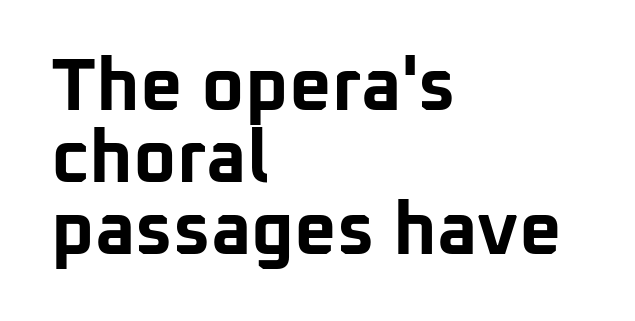
Layout note: lines flush left. This block would grow much taller if given ordinary leading; it's compressed now. Quick note: not italic, upright. On the weight axis this lands at bold, roughly 700.
